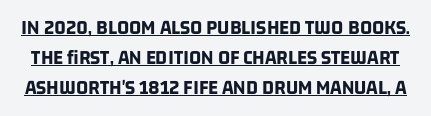
Q: Is the text bold? A: Yes.
Q: Is the text underlined? A: Yes.
Q: Is the spacing between letters normal or unusually wide? A: Normal.
Q: Is the spacing between lines tight, normal or loose? A: Normal.
